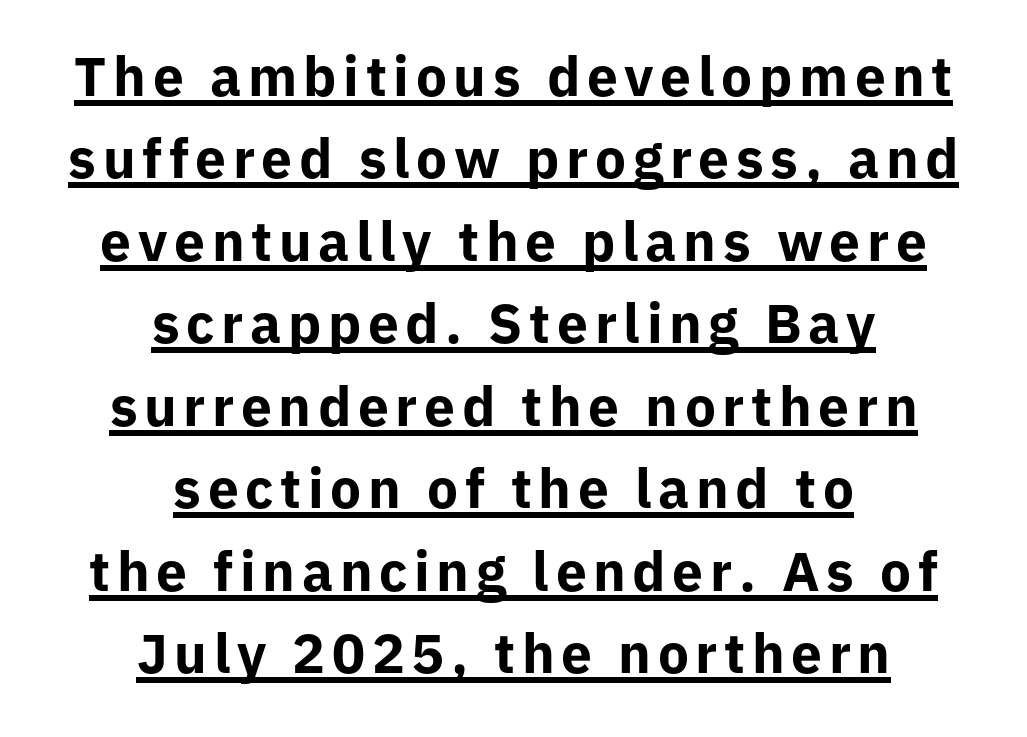
Q: Is the text bold? A: Yes.
Q: Is the text italic (slanted)? A: No, it is upright.
Q: Is the typeface a serif or a sans-serif typeface? A: Sans-serif.
Q: Is the text underlined? A: Yes.
Q: How is the paragraph aligned? A: Centered.
Q: Is the spacing between lines tight, normal or loose? A: Normal.
Q: Width (condensed, normal, or wide)? A: Normal.
Q: Stroke contrast? A: Low.
Q: x-height? A: Medium.
Q: Monospaced? A: No.
